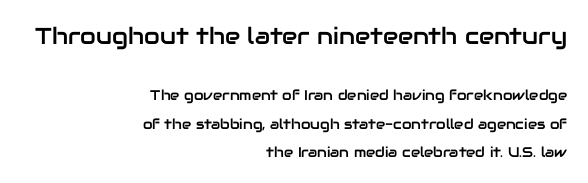
Q: Is the text italic (slanted)? A: No, it is upright.
Q: Is the text underlined? A: No.
Q: How is the paragraph aligned? A: Right-aligned.
Q: Is the spacing between letters normal or unusually wide? A: Normal.
Q: Is the spacing between lines tight, normal or loose? A: Loose.
Q: Which block of text is set in a larger size, the first (top) or the second (bottom)? A: The first (top) one.
